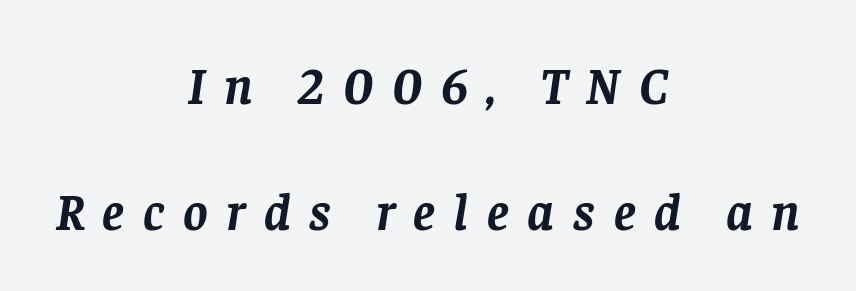
The image shows 52 px semibold serif type, italic (leaning right); set centered, loose line spacing (2.42x), unusually wide letter spacing (+0.36 em), not underlined; low stroke contrast and a large x-height.
